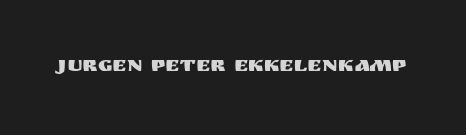
{"italic": "no", "underline": "no", "letter_spacing": "normal", "letter_spacing_em": 0.0, "glyph_px": 22}
